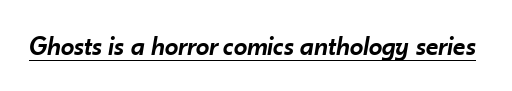
Q: Is the text bold? A: Semi-bold.
Q: Is the text italic (slanted)? A: Yes, it leans right by about 10 degrees.
Q: Is the text underlined? A: Yes.
Q: Is the spacing between letters normal or unusually wide? A: Normal.
